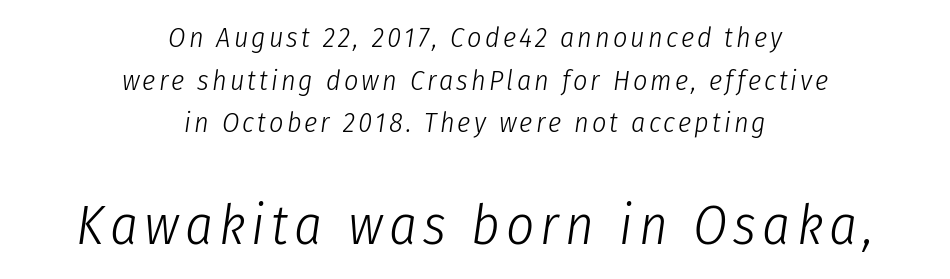
{"italic": "yes", "lean": "right", "slant_degrees": 8, "bold": "no", "weight": "light", "width": "condensed", "stroke_contrast": "low", "x_height": "medium", "monospaced": "no", "underline": "no", "align": "center", "line_spacing": "normal", "line_spacing_ratio": 1.52, "larger_block": "second", "size_ratio": 1.96, "glyph_px": 55}
